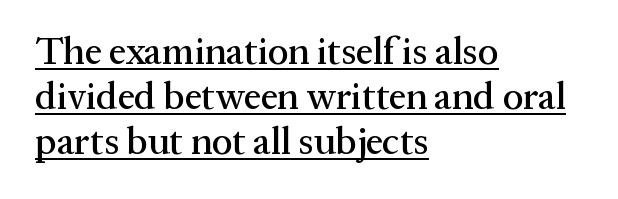
{"serif": "yes", "italic": "no", "width": "normal", "stroke_contrast": "medium", "x_height": "medium", "monospaced": "no", "underline": "yes", "align": "left", "line_spacing_ratio": 1.18, "letter_spacing": "normal", "letter_spacing_em": 0.0, "glyph_px": 38}
